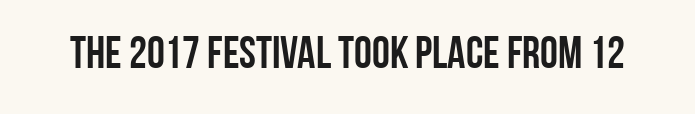
The image shows 45 px condensed sans-serif type, upright; set normal letter spacing, not underlined; low stroke contrast and a large x-height.
